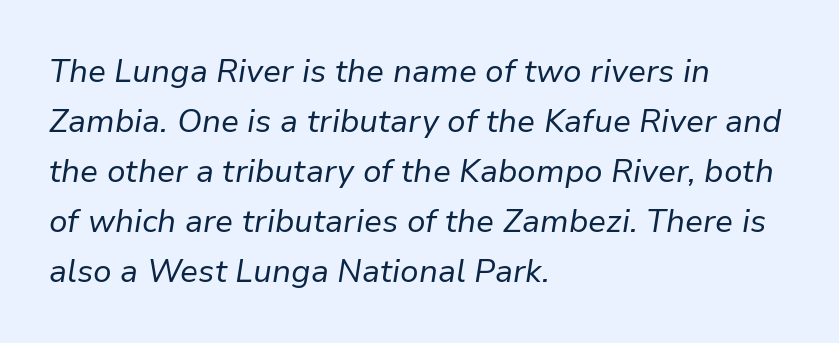
The image shows 32 px regular-weight type, italic (leaning right); set left-aligned, normal line spacing (1.56x), normal letter spacing, not underlined; low stroke contrast and a medium x-height.
